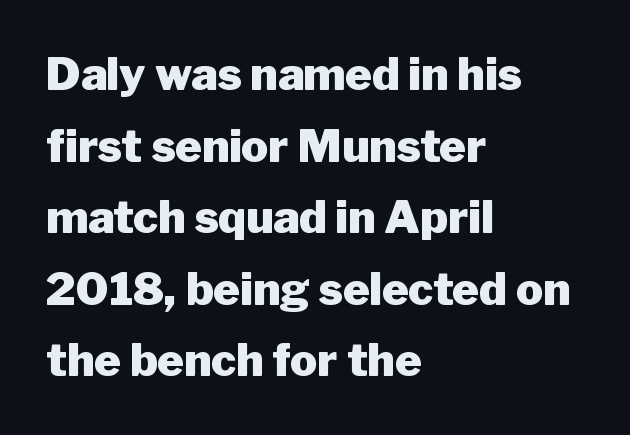
The image shows 45 px heavy sans-serif type, upright; set left-aligned, normal line spacing (1.59x), normal letter spacing, not underlined; low stroke contrast and a medium x-height.
